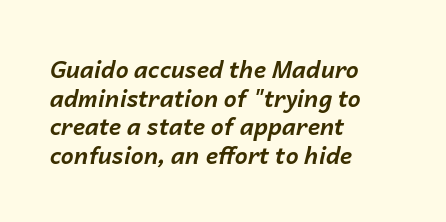
The image shows 23 px bold type, italic (leaning right); set left-aligned, line spacing 1.24x, normal letter spacing, not underlined.
